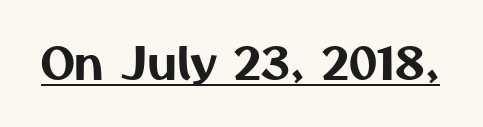
There is no visible air inserted between adjacent glyphs. The passage shown is typed in a proportional face where columns would drift. Nothing sits at the stroke ends, so this counts as sans-serif. What decoration does the sample have? An underline.
